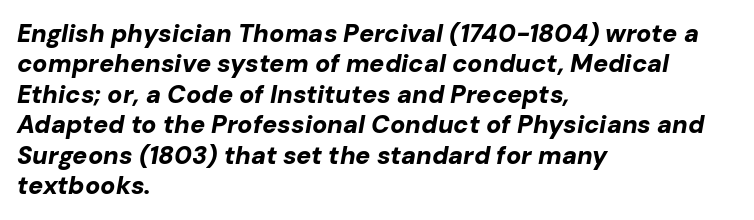
Q: Is the text bold? A: Yes.
Q: Is the text italic (slanted)? A: Yes, it leans right by about 10 degrees.
Q: Is the text underlined? A: No.
Q: How is the paragraph aligned? A: Left-aligned.
Q: Is the spacing between letters normal or unusually wide? A: Normal.
